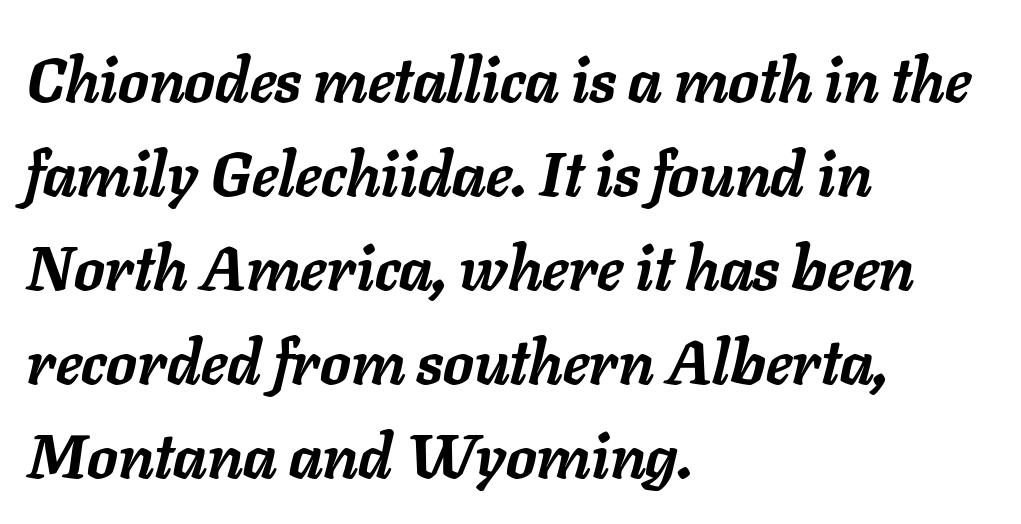
Normally led — the rows are evenly, conventionally spaced. The tracking reads as untouched default to a designer's eye. Students, this is bold: see how much ink each stroke carries. The foot of each line stays bare and open. The passage shown is typed in a proportional face where columns would drift. This sample uses an oblique cut, with every glyph tilted off the vertical.
